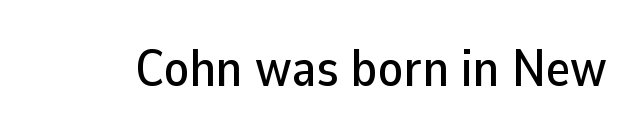
Q: Is the text italic (slanted)? A: No, it is upright.
Q: Is the typeface a serif or a sans-serif typeface? A: Sans-serif.
Q: Is the text underlined? A: No.
Q: Is the spacing between letters normal or unusually wide? A: Normal.
Q: Width (condensed, normal, or wide)? A: Normal.
Q: Stroke contrast? A: Low.
Q: x-height? A: Medium.
Q: Monospaced? A: No.
